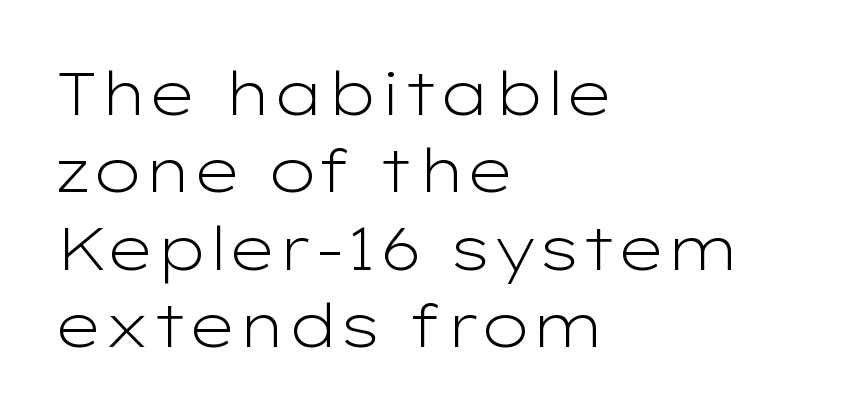
Weight class: somewhere from thin through regular. The rag falls on the right side of this text block. Is there any slant? The stems are plumb. Line spacing here is normal. Observe the absence of serifs on each vertical stroke in this sample. The passage shown is typed in a proportional face where columns would drift.
